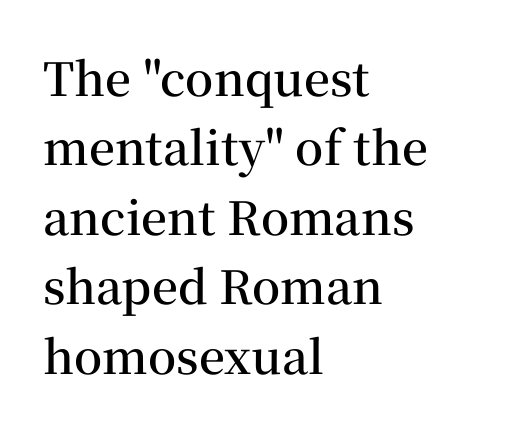
Q: Is the text bold? A: Semi-bold.
Q: Is the text italic (slanted)? A: No, it is upright.
Q: Is the typeface a serif or a sans-serif typeface? A: Serif.
Q: Is the text underlined? A: No.
Q: How is the paragraph aligned? A: Left-aligned.
Q: Is the spacing between letters normal or unusually wide? A: Normal.
Q: Is the spacing between lines tight, normal or loose? A: Normal.
Q: Width (condensed, normal, or wide)? A: Normal.
Q: Stroke contrast? A: Medium.
Q: x-height? A: Medium.
Q: Monospaced? A: No.
